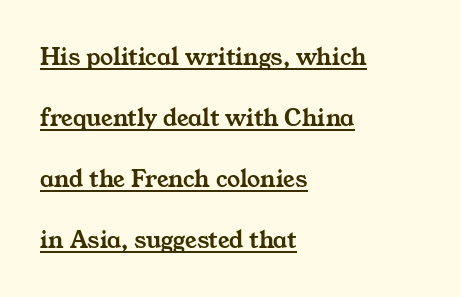
Q: Is the text underlined? A: Yes.
Q: How is the paragraph aligned? A: Left-aligned.
Q: Is the spacing between letters normal or unusually wide? A: Normal.
Q: Is the spacing between lines tight, normal or loose? A: Loose.
